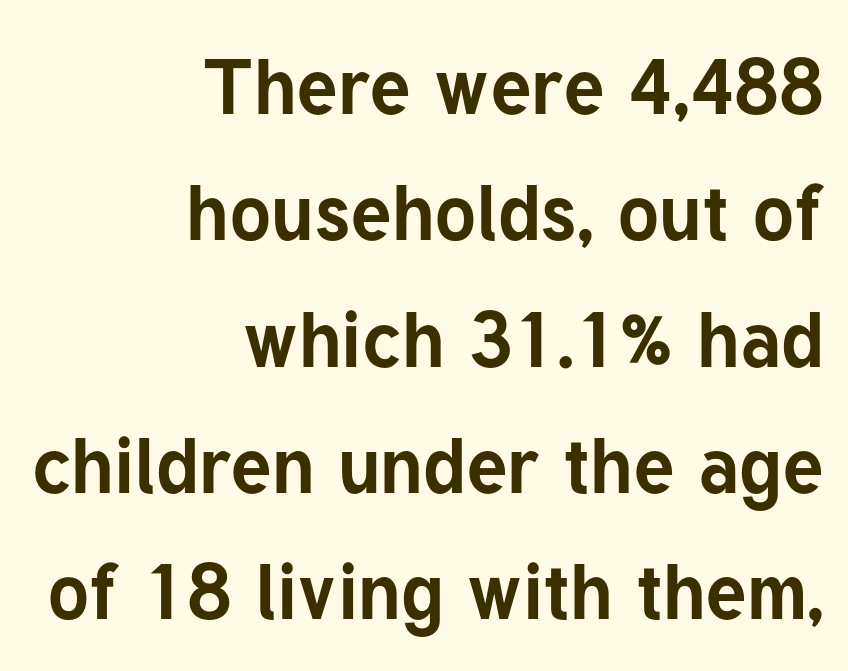
The image shows 78 px bold sans-serif type, upright; set right-aligned, normal line spacing (1.62x), normal letter spacing, not underlined; low stroke contrast and a medium x-height.
